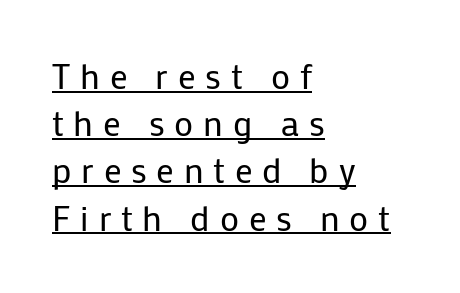
Q: Is the text bold? A: No.
Q: Is the text italic (slanted)? A: No, it is upright.
Q: Is the typeface a serif or a sans-serif typeface? A: Sans-serif.
Q: Is the text underlined? A: Yes.
Q: How is the paragraph aligned? A: Left-aligned.
Q: Is the spacing between letters normal or unusually wide? A: Unusually wide.
Q: Is the spacing between lines tight, normal or loose? A: Normal.
Q: Width (condensed, normal, or wide)? A: Normal.
Q: Stroke contrast? A: Low.
Q: x-height? A: Medium.
Q: Monospaced? A: No.
